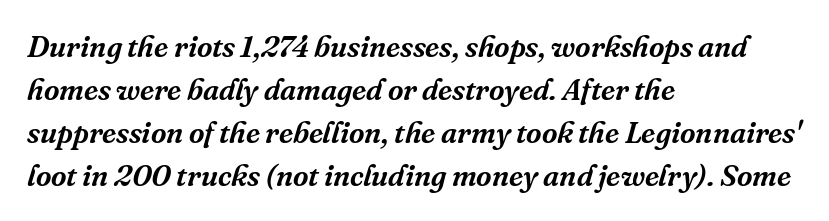
{"serif": "yes", "italic": "yes", "lean": "right", "slant_degrees": 16, "width": "normal", "stroke_contrast": "medium", "x_height": "medium", "monospaced": "no", "underline": "no", "align": "left", "line_spacing": "normal", "line_spacing_ratio": 1.43, "letter_spacing": "normal", "letter_spacing_em": 0.0, "glyph_px": 30}
